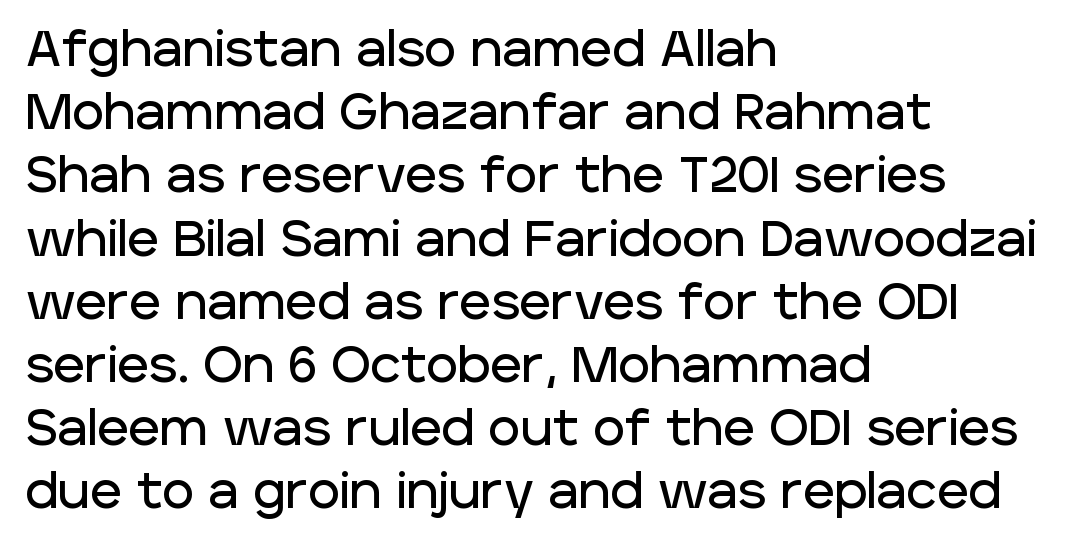
{"serif": "no", "italic": "no", "width": "normal", "stroke_contrast": "low", "x_height": "large", "monospaced": "no", "underline": "no", "align": "left", "line_spacing": "normal", "line_spacing_ratio": 1.29, "letter_spacing": "normal", "letter_spacing_em": 0.0, "glyph_px": 49}
